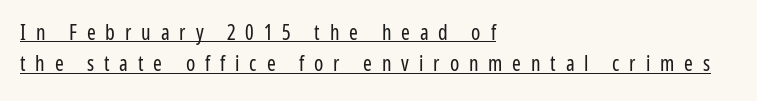
A roman cut, with each character standing at attention. Each line starts at the same left margin while the right side varies. This is not heavy type; no bold has been used. Each line of the rendering has a horizontal stroke beneath the glyphs. Reading down the column, the eye jumps a familiar distance to each next line. There is plenty of visible air inserted between adjacent glyphs.
